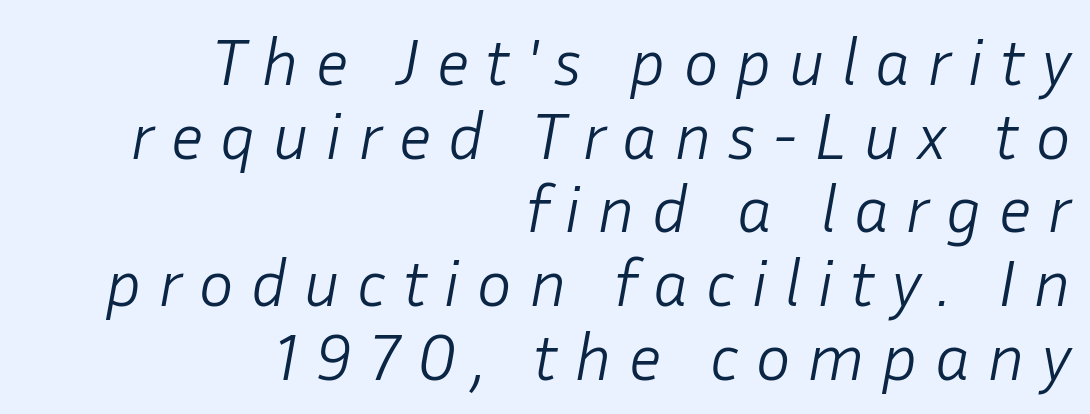
Q: Is the text bold? A: No.
Q: Is the text italic (slanted)? A: Yes, it leans right by about 10 degrees.
Q: Is the text underlined? A: No.
Q: How is the paragraph aligned? A: Right-aligned.
Q: Is the spacing between letters normal or unusually wide? A: Unusually wide.
Q: Is the spacing between lines tight, normal or loose? A: Tight.
Q: Width (condensed, normal, or wide)? A: Normal.
Q: Stroke contrast? A: Low.
Q: x-height? A: Medium.
Q: Monospaced? A: No.
